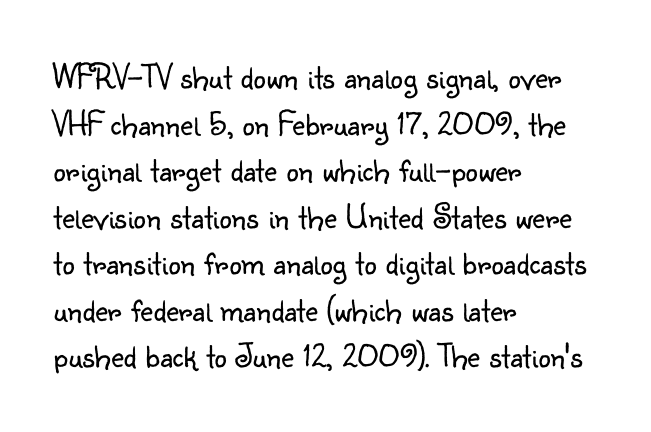
Q: Is the text bold? A: No.
Q: Is the text italic (slanted)? A: No, it is upright.
Q: Is the typeface a serif or a sans-serif typeface? A: Sans-serif.
Q: Is the text underlined? A: No.
Q: How is the paragraph aligned? A: Left-aligned.
Q: Is the spacing between letters normal or unusually wide? A: Normal.
Q: Is the spacing between lines tight, normal or loose? A: Normal.
Q: Width (condensed, normal, or wide)? A: Normal.
Q: Stroke contrast? A: Low.
Q: x-height? A: Small.
Q: Monospaced? A: No.
